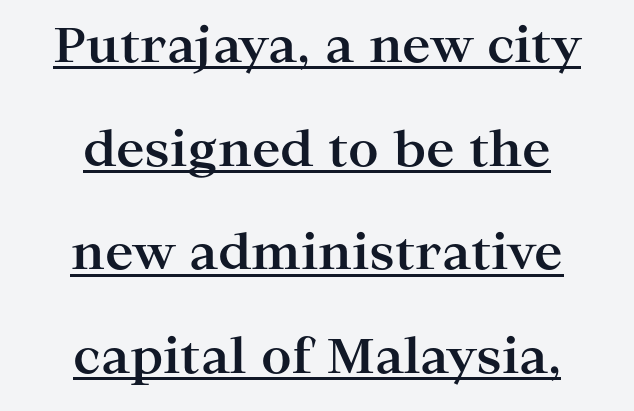
The image shows 48 px bold, wide serif type, upright; set centered, loose line spacing (2.16x), normal letter spacing, underlined; high stroke contrast and a medium x-height.
